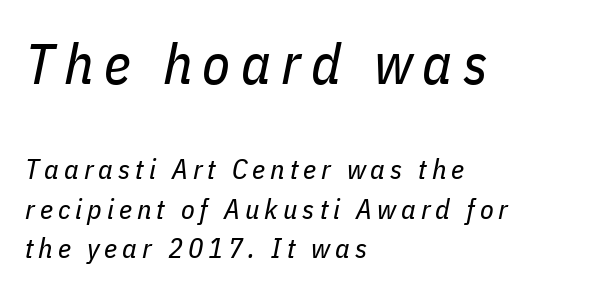
The image shows 57 px regular-weight, condensed type, italic (leaning right); set left-aligned, normal line spacing (1.4x), not underlined; the first (top) block is 2.04x larger; low stroke contrast and a medium x-height.
